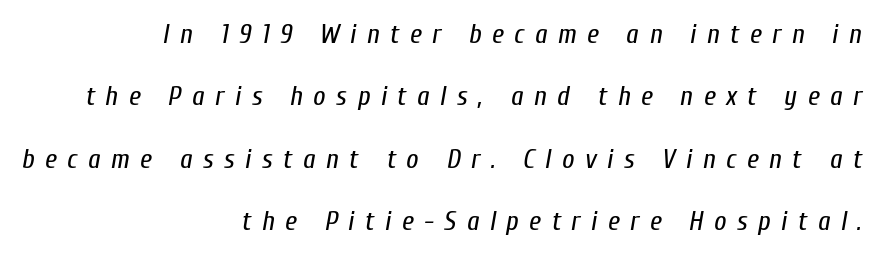
The image shows 27 px text type, italic (leaning right); set right-aligned, loose line spacing (2.31x), unusually wide letter spacing (+0.39 em), not underlined.
